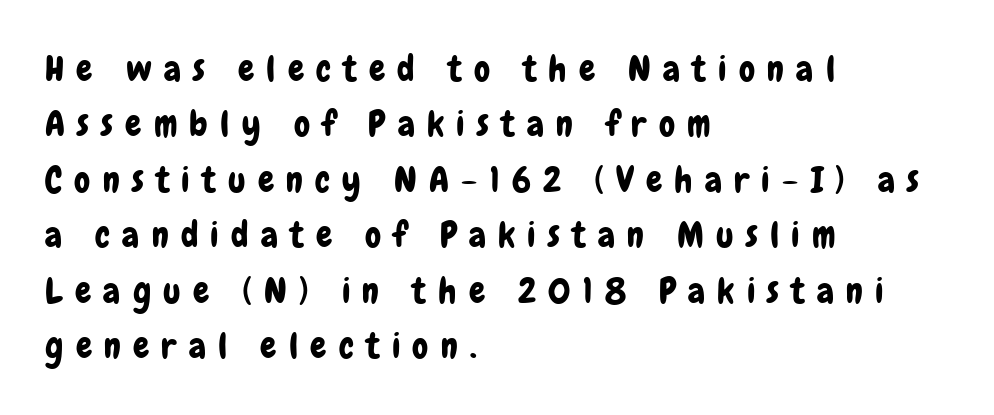
The passage shown stacks its lines at a standard gap. The tracking jumps out immediately: characters are airy and widely separated. This rendering features lettering with no underline. Notice how the passage keeps a crisp vertical edge on the left only. This sample has the flowing, uneven cadence of proportional lettering.
